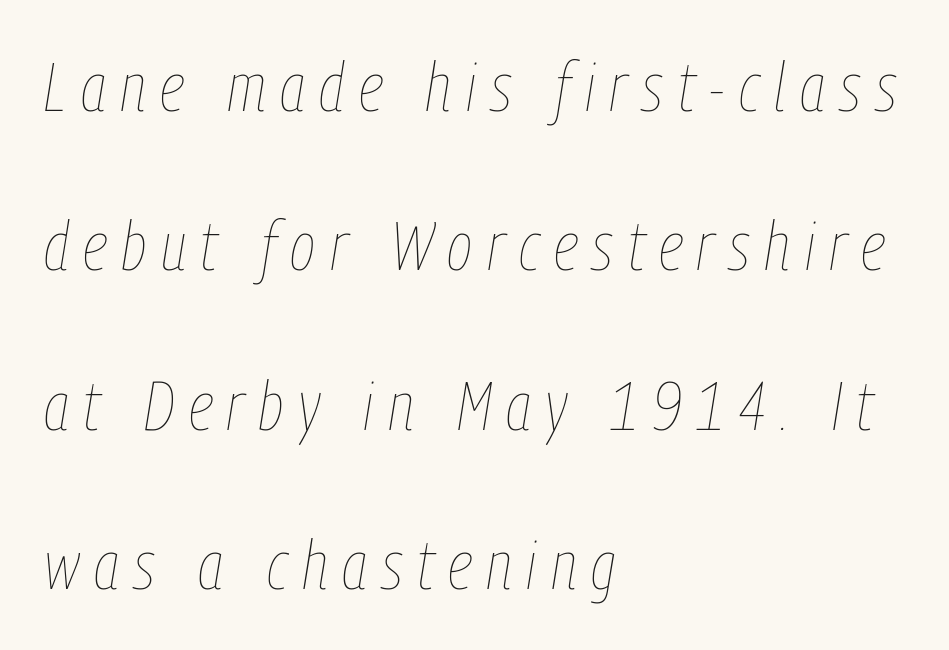
Students, note that the glyphs here are deliberately spaced far apart. Every row of glyphs begins at an identical x-position on the left. You could not count columns in this text — the font is proportionally spaced. Each new line begins a long way beneath the previous one.
